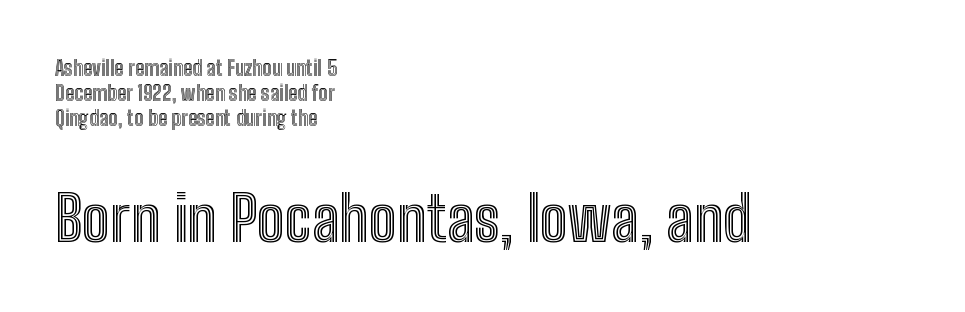
This layout puts the modest block above and the oversized block below. These lines are set flush left with a ragged right edge. Note the varied advance widths — an 'i' is clearly narrower than an 'm'. Decoration check: the copy has no underline.
